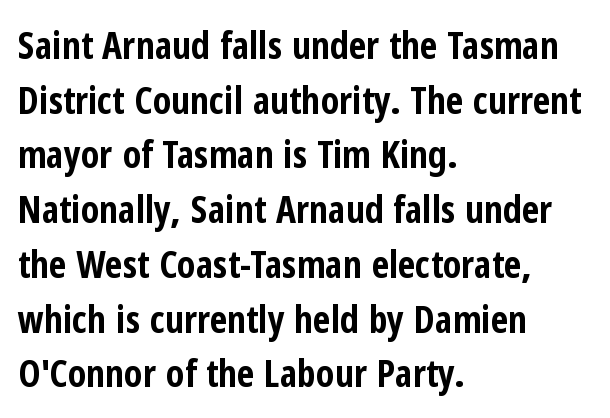
Q: Is the text bold? A: Yes.
Q: Is the text italic (slanted)? A: No, it is upright.
Q: Is the typeface a serif or a sans-serif typeface? A: Sans-serif.
Q: Is the text underlined? A: No.
Q: How is the paragraph aligned? A: Left-aligned.
Q: Is the spacing between letters normal or unusually wide? A: Normal.
Q: Is the spacing between lines tight, normal or loose? A: Normal.
Q: Width (condensed, normal, or wide)? A: Condensed.
Q: Stroke contrast? A: Low.
Q: x-height? A: Medium.
Q: Monospaced? A: No.
